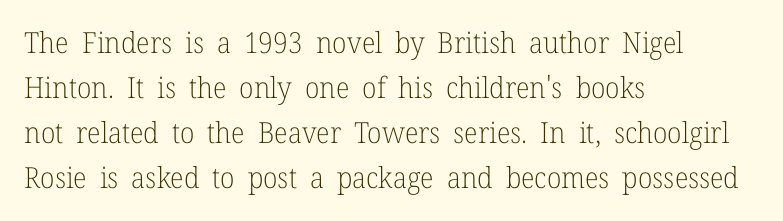
The image shows 29 px light serif type, upright; set left-aligned, normal line spacing (1.55x), normal letter spacing, not underlined; low stroke contrast and a medium x-height.
